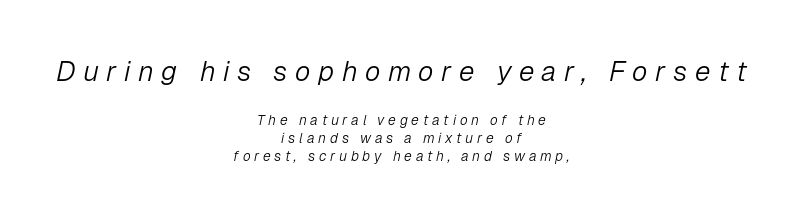
The image shows 28 px light type, italic (leaning right); set centered, normal line spacing (1.27x), unusually wide letter spacing (+0.27 em), not underlined; the first (top) block is 2.0x larger; low stroke contrast and a medium x-height.
